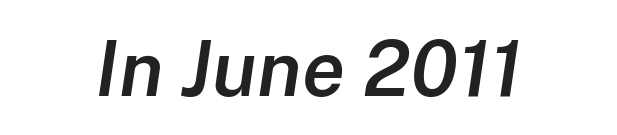
Q: Is the text bold? A: Semi-bold.
Q: Is the text italic (slanted)? A: Yes, it leans right by about 8 degrees.
Q: Is the text underlined? A: No.
Q: How is the paragraph aligned? A: Centered.
Q: Is the spacing between letters normal or unusually wide? A: Normal.
Q: Width (condensed, normal, or wide)? A: Normal.
Q: Stroke contrast? A: Low.
Q: x-height? A: Medium.
Q: Monospaced? A: No.
